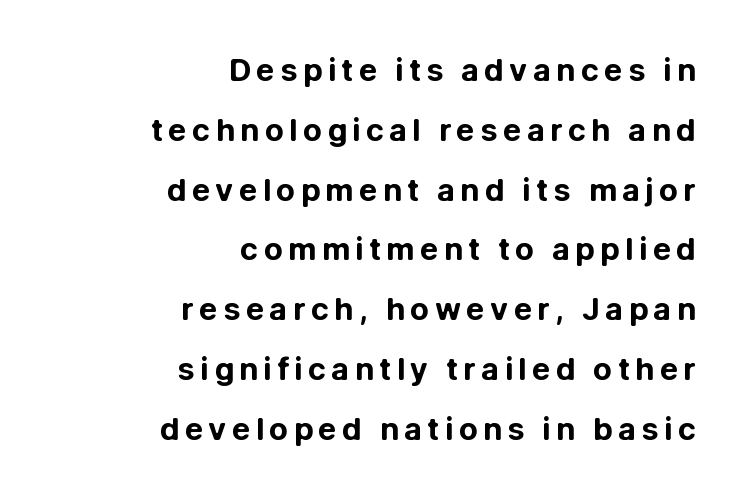
Q: Is the text bold? A: Yes.
Q: Is the text italic (slanted)? A: No, it is upright.
Q: Is the typeface a serif or a sans-serif typeface? A: Sans-serif.
Q: Is the text underlined? A: No.
Q: How is the paragraph aligned? A: Right-aligned.
Q: Is the spacing between lines tight, normal or loose? A: Loose.
Q: Width (condensed, normal, or wide)? A: Normal.
Q: Stroke contrast? A: Low.
Q: x-height? A: Medium.
Q: Monospaced? A: No.
